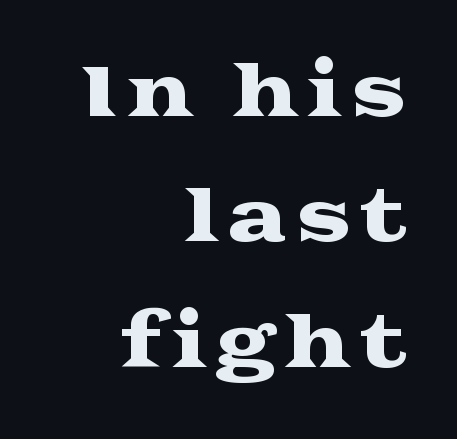
Q: Is the text italic (slanted)? A: No, it is upright.
Q: Is the typeface a serif or a sans-serif typeface? A: Serif.
Q: Is the text underlined? A: No.
Q: How is the paragraph aligned? A: Right-aligned.
Q: Width (condensed, normal, or wide)? A: Wide.
Q: Stroke contrast? A: Medium.
Q: x-height? A: Medium.
Q: Monospaced? A: No.
